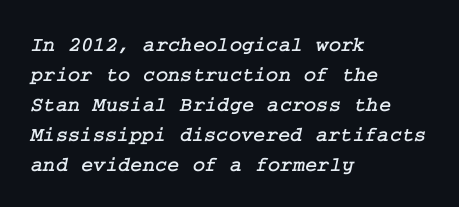
Nobody touched the tracking dial on this one. If you drew a ruler down the left edge, every line would touch it. Quick note: interline space is typical. A clean baseline with only descenders dipping below it.
